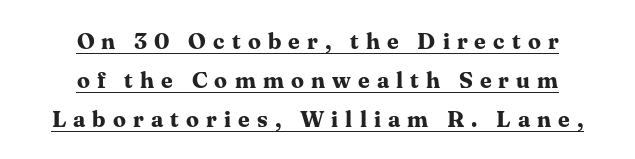
Q: Is the text bold? A: Yes.
Q: Is the text italic (slanted)? A: No, it is upright.
Q: Is the text underlined? A: Yes.
Q: How is the paragraph aligned? A: Centered.
Q: Is the spacing between letters normal or unusually wide? A: Unusually wide.
Q: Is the spacing between lines tight, normal or loose? A: Normal.
